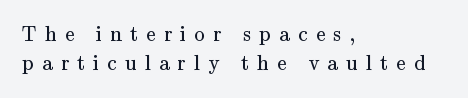
{"italic": "no", "bold": "no", "underline": "no", "align": "left", "line_spacing": "normal", "line_spacing_ratio": 1.38, "letter_spacing": "wide", "letter_spacing_em": 0.39, "glyph_px": 21}
